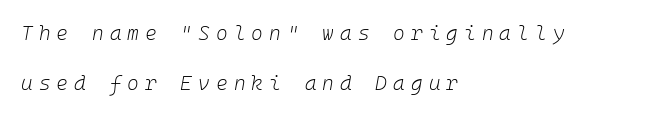
The image shows 20 px text type, italic (leaning right); set left-aligned, loose line spacing (2.5x), unusually wide letter spacing (+0.3 em), not underlined.
